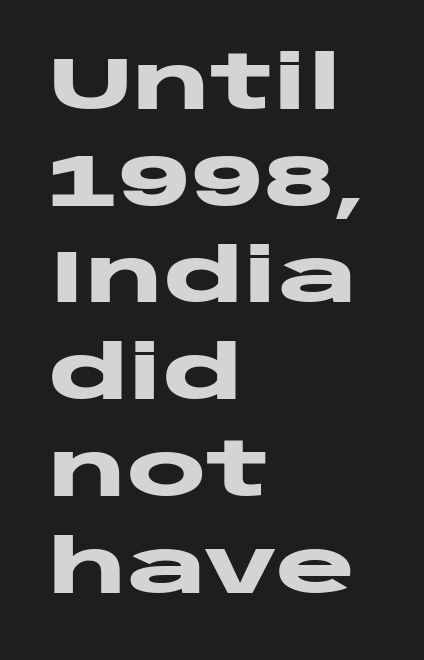
The image shows 75 px heavy, wide sans-serif type, upright; set left-aligned, normal line spacing (1.29x), normal letter spacing, not underlined; low stroke contrast and a large x-height.
